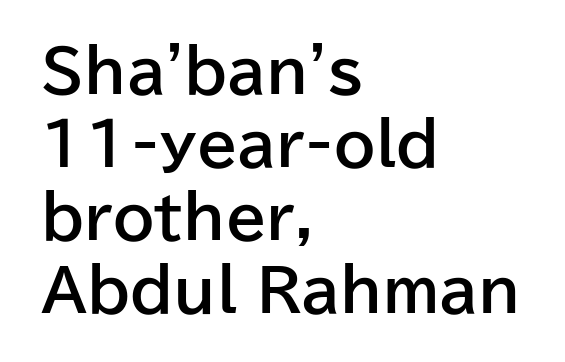
Q: Is the text bold? A: Yes.
Q: Is the text italic (slanted)? A: No, it is upright.
Q: Is the typeface a serif or a sans-serif typeface? A: Sans-serif.
Q: Is the text underlined? A: No.
Q: How is the paragraph aligned? A: Left-aligned.
Q: Is the spacing between letters normal or unusually wide? A: Normal.
Q: Width (condensed, normal, or wide)? A: Normal.
Q: Stroke contrast? A: Low.
Q: x-height? A: Medium.
Q: Monospaced? A: No.
